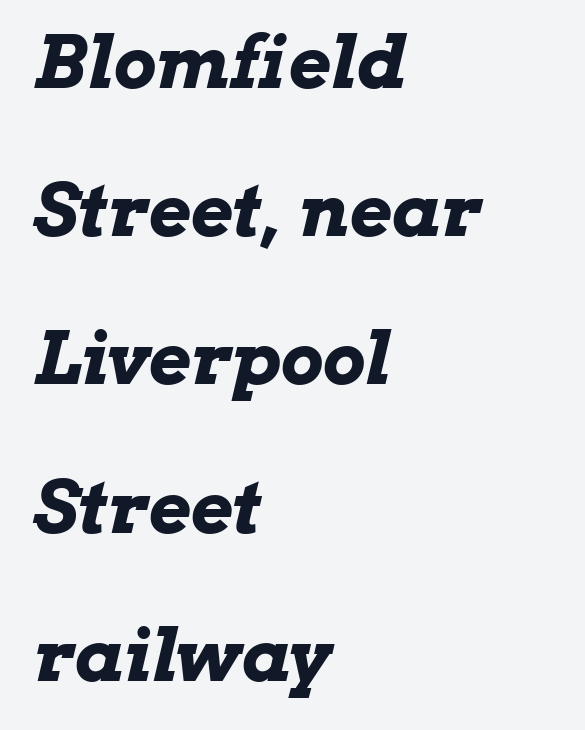
The image shows 73 px bold, wide type, italic (leaning right); set left-aligned, loose line spacing (2.03x), normal letter spacing, not underlined; low stroke contrast and a medium x-height.
